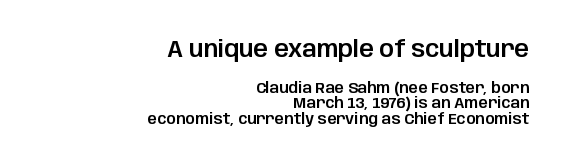
Q: Is the text italic (slanted)? A: No, it is upright.
Q: Is the text underlined? A: No.
Q: How is the paragraph aligned? A: Right-aligned.
Q: Is the spacing between letters normal or unusually wide? A: Normal.
Q: Is the spacing between lines tight, normal or loose? A: Tight.
Q: Which block of text is set in a larger size, the first (top) or the second (bottom)? A: The first (top) one.
